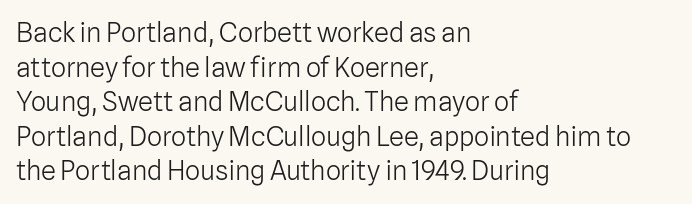
Q: Is the text bold? A: No.
Q: Is the text italic (slanted)? A: No, it is upright.
Q: Is the text underlined? A: No.
Q: How is the paragraph aligned? A: Left-aligned.
Q: Is the spacing between letters normal or unusually wide? A: Normal.
Q: Is the spacing between lines tight, normal or loose? A: Normal.
